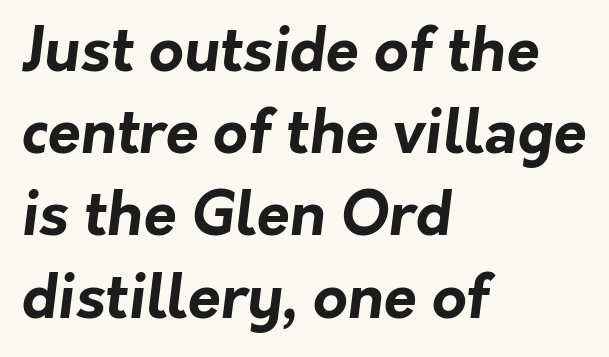
Q: Is the text bold? A: Yes.
Q: Is the typeface a serif or a sans-serif typeface? A: Sans-serif.
Q: Is the text underlined? A: No.
Q: How is the paragraph aligned? A: Left-aligned.
Q: Is the spacing between letters normal or unusually wide? A: Normal.
Q: Is the spacing between lines tight, normal or loose? A: Normal.
Q: Width (condensed, normal, or wide)? A: Normal.
Q: Stroke contrast? A: Low.
Q: x-height? A: Medium.
Q: Monospaced? A: No.
